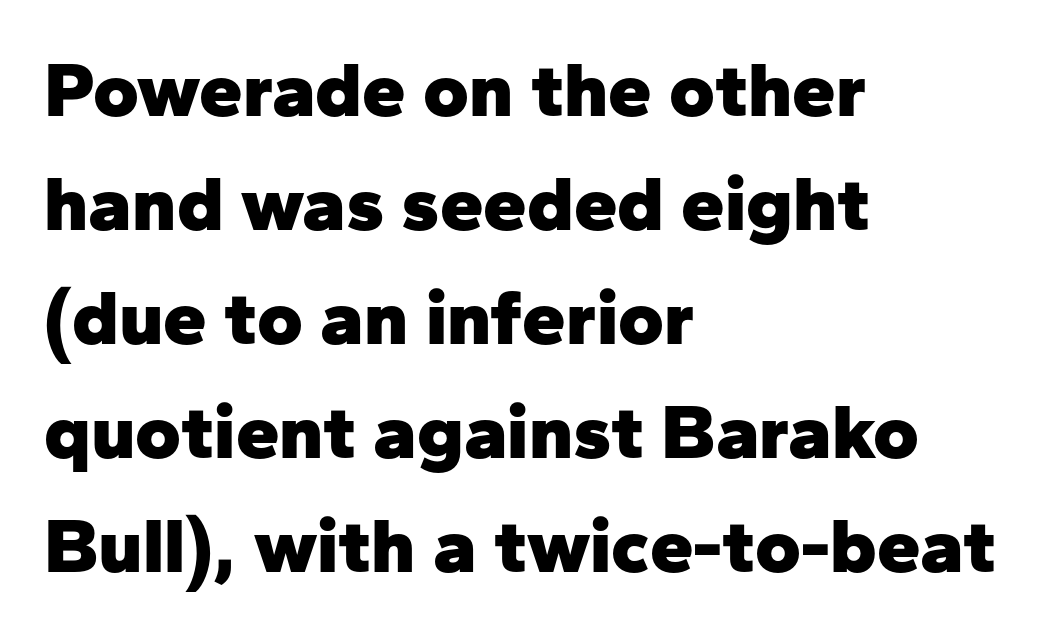
{"serif": "no", "italic": "no", "bold": "yes", "weight": "heavy", "width": "normal", "stroke_contrast": "low", "x_height": "medium", "monospaced": "no", "underline": "no", "align": "left", "line_spacing": "normal", "line_spacing_ratio": 1.46, "letter_spacing": "normal", "letter_spacing_em": 0.0, "glyph_px": 78}
